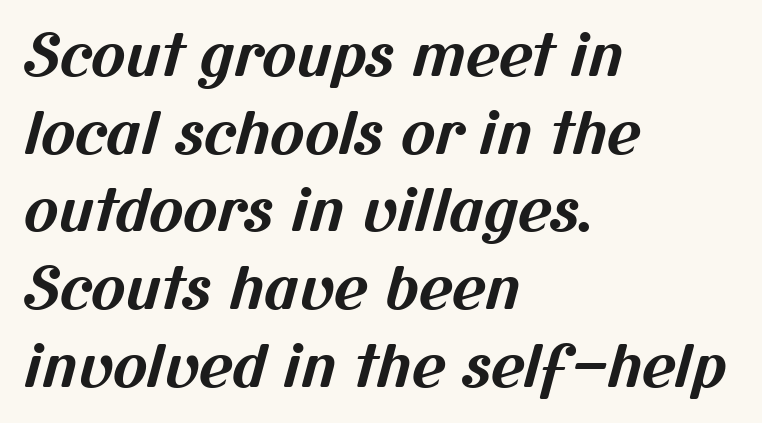
The designer went with a sans here, leaving each stem footless. Glance below the letters and you will spot only blank space. Each new line begins a customary step beneath the previous one. Every row of glyphs begins at an identical x-position on the left.
